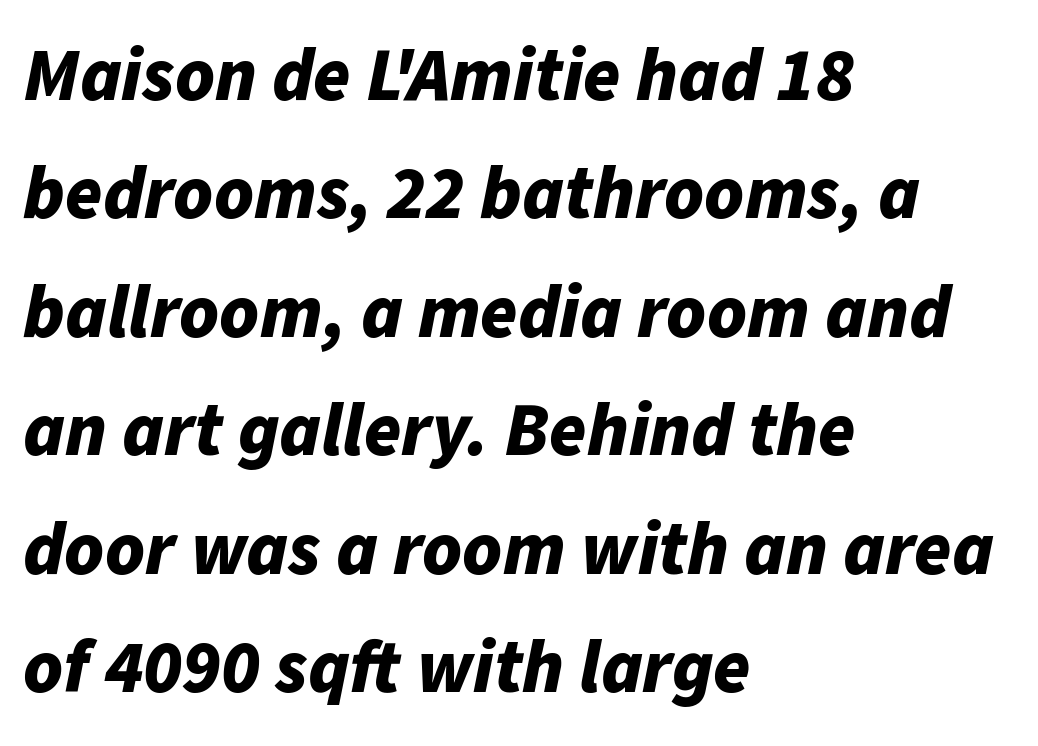
The passage shown is typed in a proportional face where columns would drift. Every letter is thick-stroked: bold, no question. The text block is weighted toward the left margin, trailing off unevenly rightward. The strip under each line holds only bare page.
